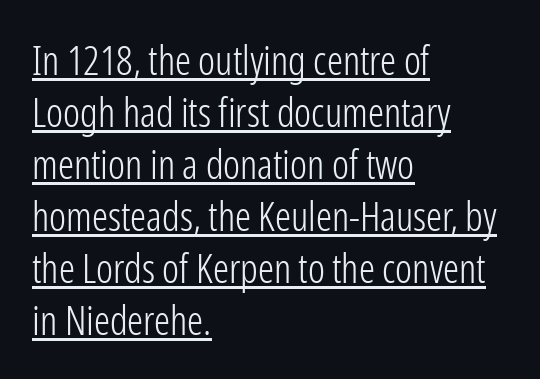
Q: Is the text bold? A: No.
Q: Is the text italic (slanted)? A: No, it is upright.
Q: Is the typeface a serif or a sans-serif typeface? A: Sans-serif.
Q: Is the text underlined? A: Yes.
Q: How is the paragraph aligned? A: Left-aligned.
Q: Is the spacing between letters normal or unusually wide? A: Normal.
Q: Is the spacing between lines tight, normal or loose? A: Normal.
Q: Width (condensed, normal, or wide)? A: Condensed.
Q: Stroke contrast? A: Low.
Q: x-height? A: Medium.
Q: Monospaced? A: No.
